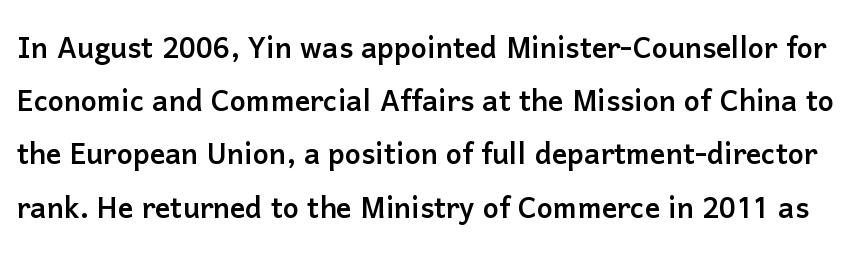
{"serif": "no", "italic": "no", "width": "normal", "stroke_contrast": "low", "x_height": "medium", "monospaced": "no", "underline": "no", "line_spacing": "normal", "line_spacing_ratio": 1.4, "letter_spacing": "normal", "letter_spacing_em": 0.0, "glyph_px": 38}
